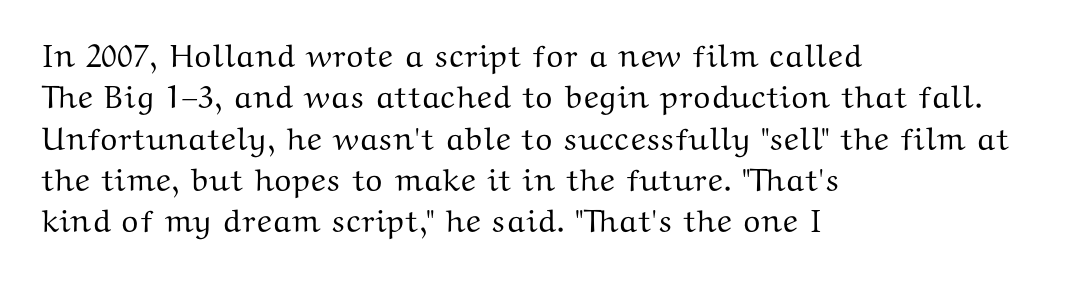
The image shows 32 px wide serif type, upright; set left-aligned, normal line spacing (1.29x), normal letter spacing, not underlined; medium stroke contrast and a medium x-height.
